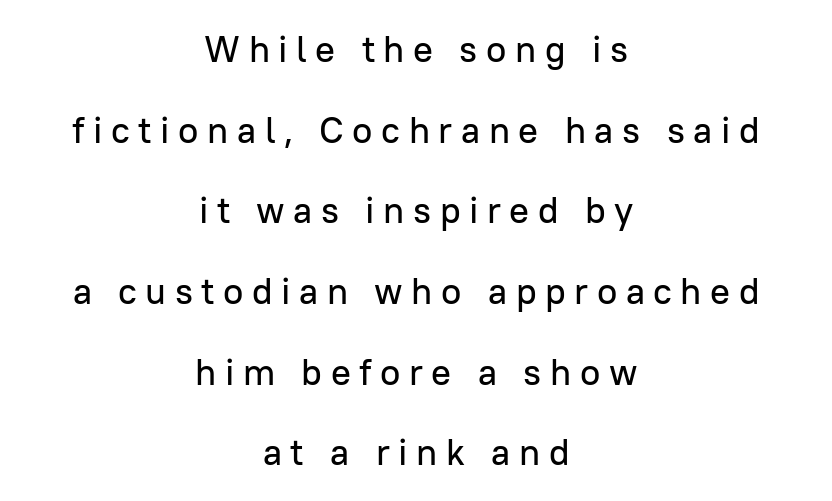
The image shows 37 px sans-serif type, upright; set centered, loose line spacing (2.18x), unusually wide letter spacing (+0.23 em), not underlined; low stroke contrast and a medium x-height.
